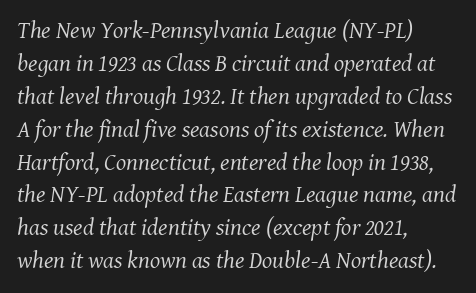
The image shows 24 px text type, italic (leaning right); set left-aligned, normal line spacing (1.37x), normal letter spacing, not underlined.
